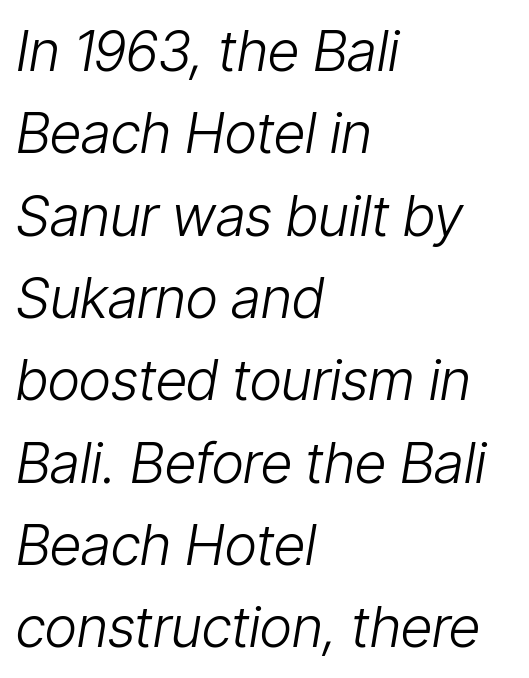
Q: Is the text bold? A: No.
Q: Is the text italic (slanted)? A: Yes, it leans right by about 9 degrees.
Q: Is the text underlined? A: No.
Q: How is the paragraph aligned? A: Left-aligned.
Q: Is the spacing between letters normal or unusually wide? A: Normal.
Q: Is the spacing between lines tight, normal or loose? A: Normal.
Q: Width (condensed, normal, or wide)? A: Condensed.
Q: Stroke contrast? A: Low.
Q: x-height? A: Medium.
Q: Monospaced? A: No.
